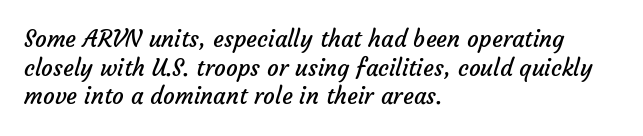
Every row of glyphs begins at an identical x-position on the left. Words appear dense and cohesive because spacing is normal. Decoration check: the copy has no underline. The strokes are not fattened; the text isn't bold.
